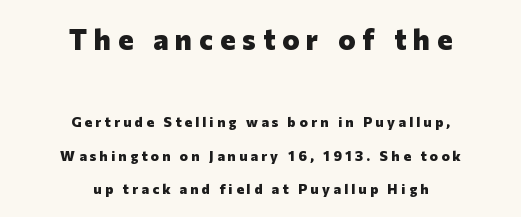
{"serif": "no", "italic": "no", "bold": "yes", "weight": "heavy", "width": "normal", "stroke_contrast": "low", "x_height": "medium", "monospaced": "no", "underline": "no", "align": "center", "line_spacing": "loose", "line_spacing_ratio": 2.38, "letter_spacing": "wide", "letter_spacing_em": 0.24, "larger_block": "first", "size_ratio": 2.07, "glyph_px": 29}
